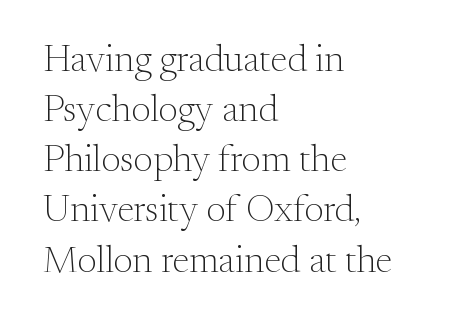
{"serif": "yes", "italic": "no", "bold": "no", "weight": "light", "width": "normal", "stroke_contrast": "medium", "x_height": "small", "monospaced": "no", "underline": "no", "align": "left", "line_spacing": "normal", "line_spacing_ratio": 1.32, "letter_spacing": "normal", "letter_spacing_em": 0.0, "glyph_px": 38}
